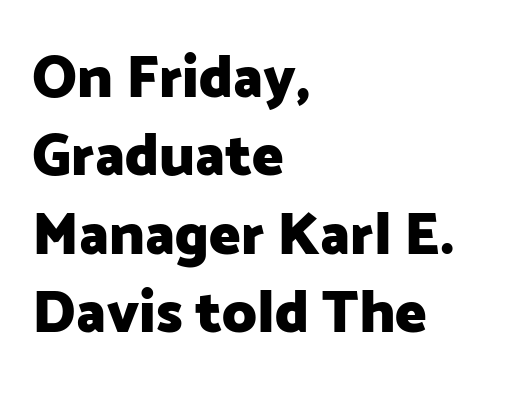
The image shows 59 px heavy sans-serif type, upright; set left-aligned, normal line spacing (1.33x), normal letter spacing, not underlined; low stroke contrast and a medium x-height.
